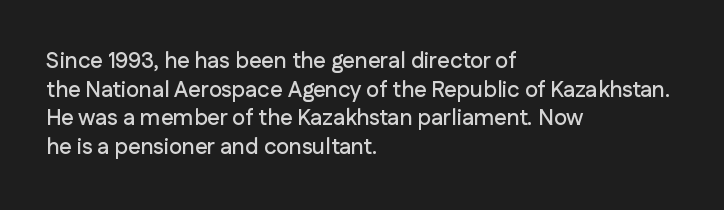
{"italic": "no", "underline": "no", "align": "left", "line_spacing": "normal", "line_spacing_ratio": 1.3, "letter_spacing": "normal", "letter_spacing_em": 0.0, "glyph_px": 22}
